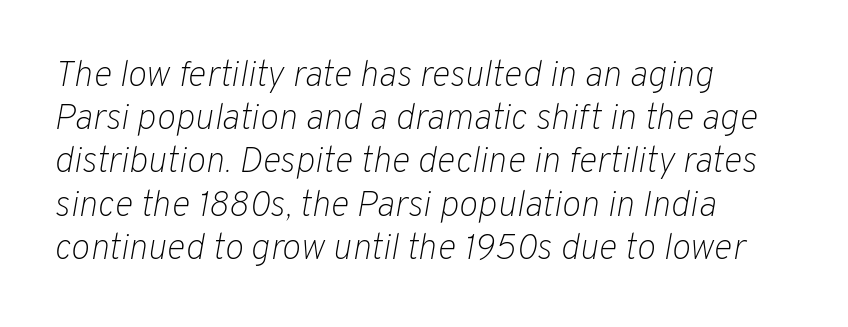
{"italic": "yes", "lean": "right", "slant_degrees": 10, "bold": "no", "weight": "light", "width": "normal", "stroke_contrast": "low", "x_height": "medium", "monospaced": "no", "underline": "no", "align": "left", "line_spacing_ratio": 1.2, "letter_spacing": "normal", "letter_spacing_em": 0.0, "glyph_px": 36}
